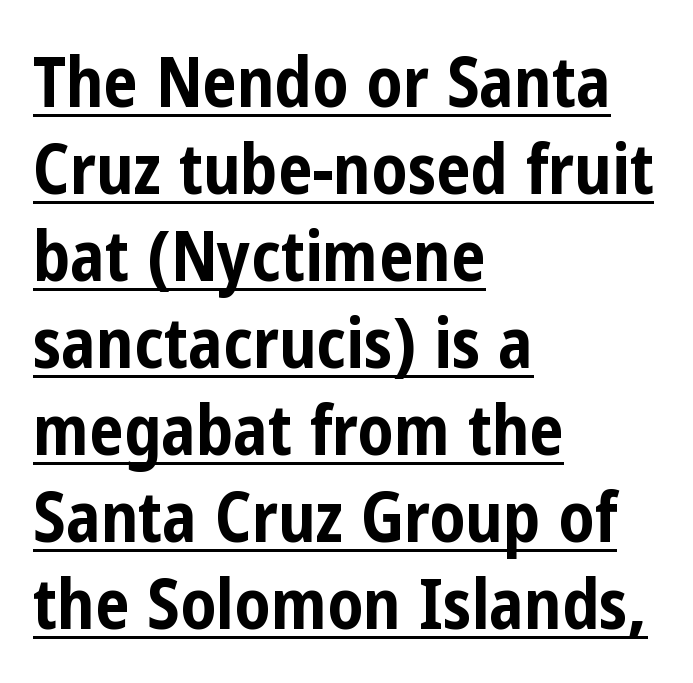
The image shows 69 px bold, condensed sans-serif type, upright; set left-aligned, normal line spacing (1.26x), normal letter spacing, underlined; low stroke contrast and a medium x-height.
